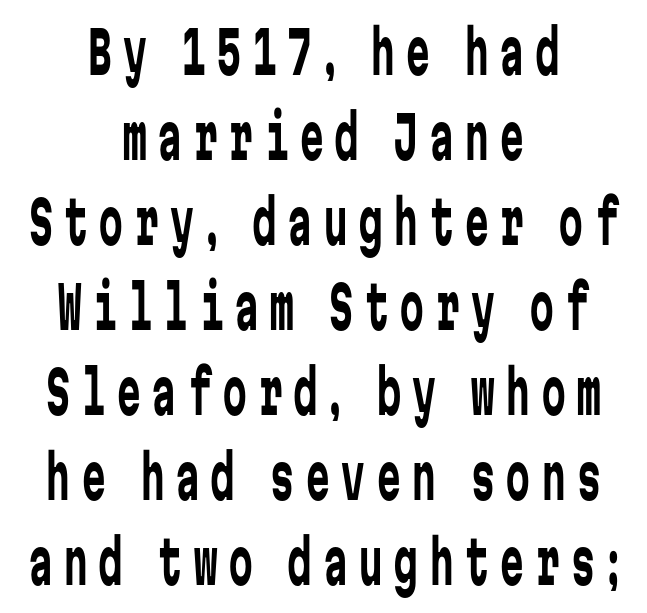
Clear beneath every line of the passage. The letters stand upright; this is a roman face. Which margin do the lines hug? Neither — every line sits in the middle. The line-height multiplier appears to be the usual default.
